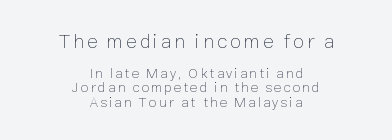
{"italic": "no", "bold": "no", "underline": "no", "align": "center", "line_spacing": "tight", "line_spacing_ratio": 1.04, "larger_block": "first", "size_ratio": 1.43, "glyph_px": 20}
